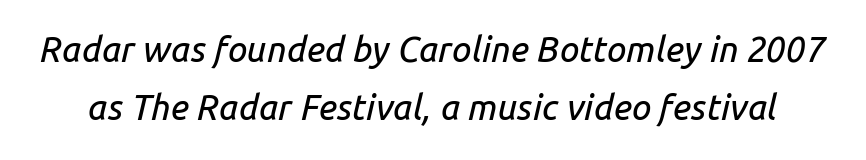
The image shows 35 px text type, italic (leaning right); set normal line spacing (1.66x), normal letter spacing, not underlined; low stroke contrast and a medium x-height.
